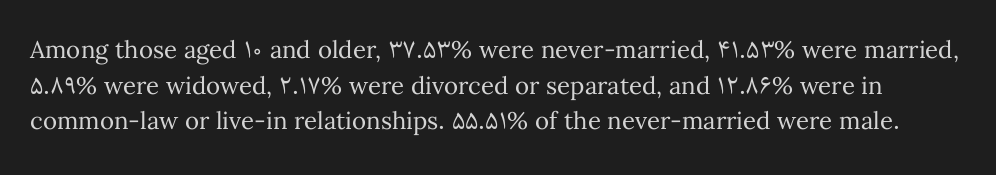
Q: Is the text bold? A: No.
Q: Is the text italic (slanted)? A: No, it is upright.
Q: Is the text underlined? A: No.
Q: Is the spacing between letters normal or unusually wide? A: Normal.
Q: Is the spacing between lines tight, normal or loose? A: Normal.
